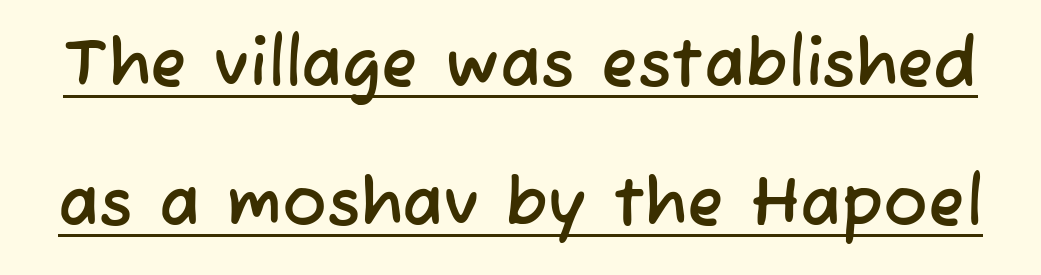
The rendering keeps characters at their native spacing. The designer dialed line spacing up above the default. The rendering shows plain stroke endings on the letterforms — a sans-serif design. Underlined type. These lines are rendered in a variable-pitch font.
